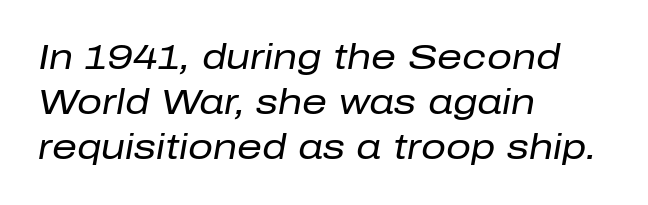
The image shows 35 px regular-weight type, italic (leaning right); set left-aligned, normal line spacing (1.28x), normal letter spacing, not underlined; low stroke contrast and a medium x-height.
